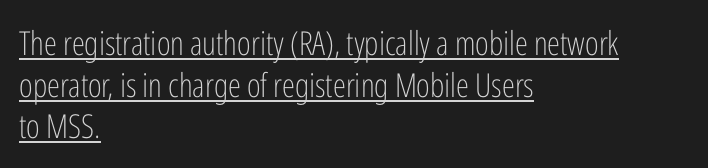
Compared with a centered layout, this one pins lines to the left instead. Stroke thickness stays within the range of a standard reading face or lighter. Summary of vertical rhythm: regular, with standard interline spacing. You can tell it's not italic because the verticals are truly vertical. The glyphs are accompanied by a horizontal stroke just below them. These lines are rendered in a variable-pitch font.
